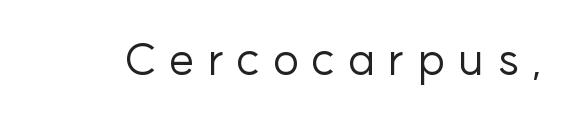
A typesetter would call this heavily tracked-out type. Looks like regular typesetting: each glyph gets only the width it needs. To sum up the face: it is a sans, with no serifs. Unlike italic type, these characters show no tilt at all. A clean baseline with only descenders dipping below it. The weight tops out at a normal text grade.
